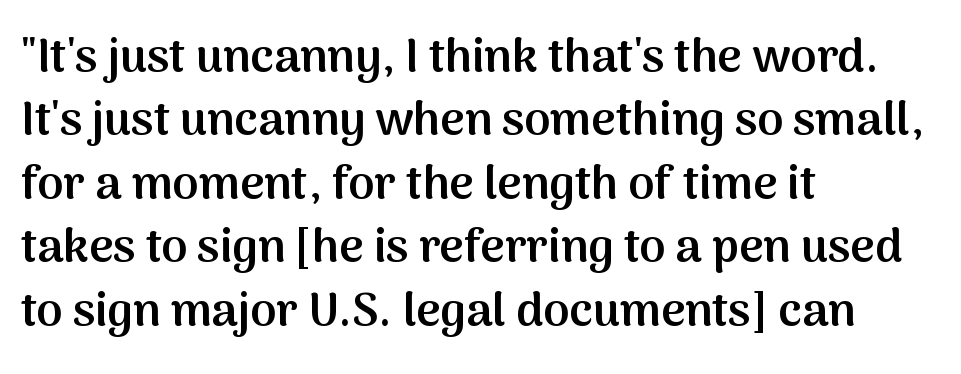
Q: Is the text bold? A: Semi-bold.
Q: Is the text italic (slanted)? A: No, it is upright.
Q: Is the typeface a serif or a sans-serif typeface? A: Sans-serif.
Q: Is the text underlined? A: No.
Q: How is the paragraph aligned? A: Left-aligned.
Q: Is the spacing between letters normal or unusually wide? A: Normal.
Q: Is the spacing between lines tight, normal or loose? A: Normal.
Q: Width (condensed, normal, or wide)? A: Normal.
Q: Stroke contrast? A: Medium.
Q: x-height? A: Medium.
Q: Monospaced? A: No.
